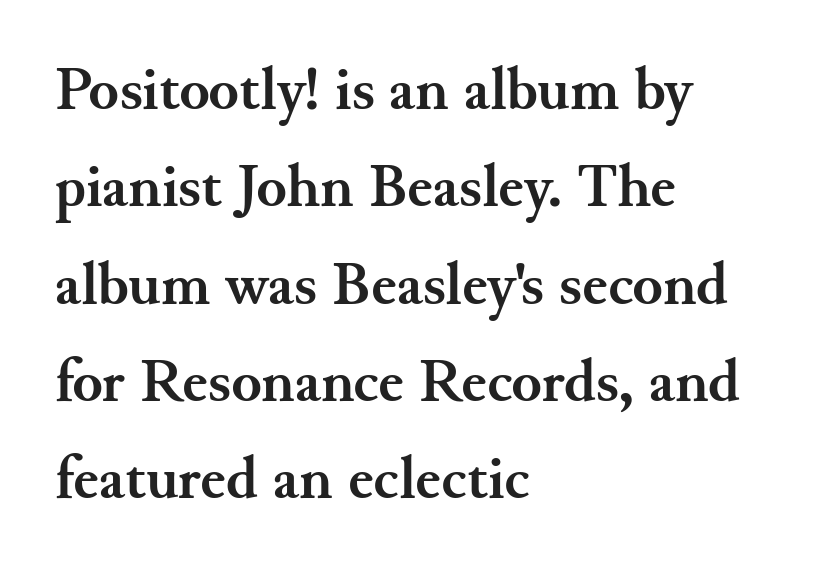
Q: Is the text bold? A: Yes.
Q: Is the text italic (slanted)? A: No, it is upright.
Q: Is the typeface a serif or a sans-serif typeface? A: Serif.
Q: Is the text underlined? A: No.
Q: How is the paragraph aligned? A: Left-aligned.
Q: Is the spacing between letters normal or unusually wide? A: Normal.
Q: Is the spacing between lines tight, normal or loose? A: Normal.
Q: Width (condensed, normal, or wide)? A: Normal.
Q: Stroke contrast? A: Medium.
Q: x-height? A: Small.
Q: Monospaced? A: No.
